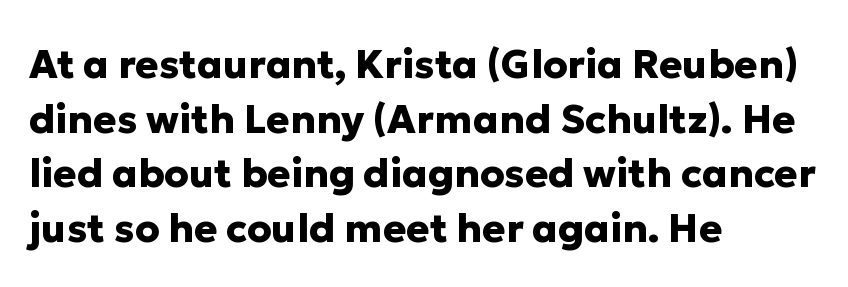
The image shows 39 px heavy sans-serif type, upright; set left-aligned, normal line spacing (1.4x), normal letter spacing, not underlined; low stroke contrast and a medium x-height.
